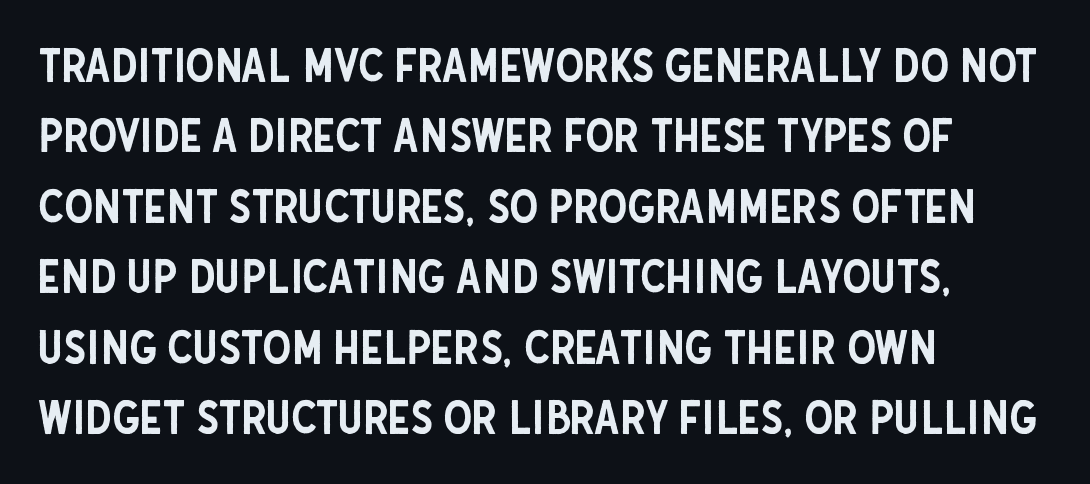
Do the characters align in a grid? No, the font is proportional. Rows of type keep a routine distance in the vertical direction. Underlining? Definitely not there. In terms of letterform style, serifs are entirely absent. The line texture is even and compact thanks to regular tracking.
